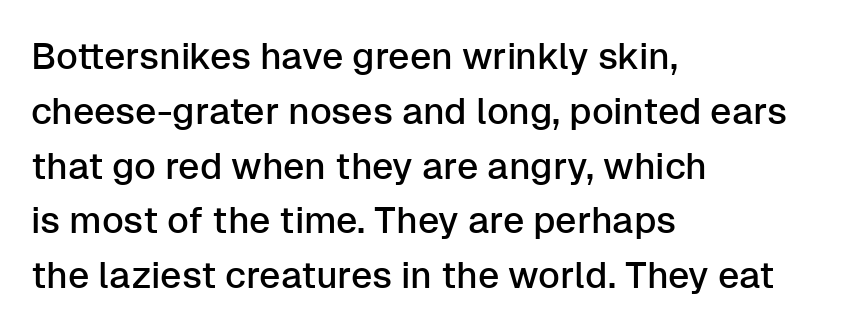
{"serif": "no", "italic": "no", "width": "normal", "stroke_contrast": "low", "x_height": "medium", "monospaced": "no", "underline": "no", "align": "left", "line_spacing": "normal", "line_spacing_ratio": 1.48, "letter_spacing": "normal", "letter_spacing_em": 0.0, "glyph_px": 37}
